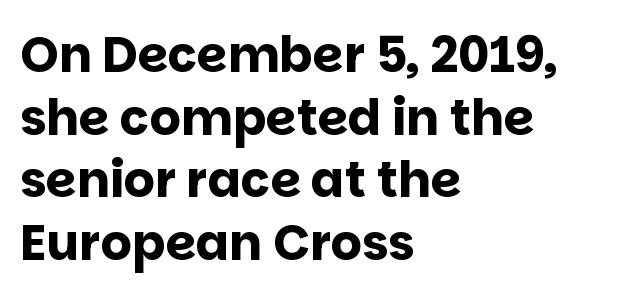
The image shows 49 px bold sans-serif type, upright; set left-aligned, normal line spacing (1.28x), normal letter spacing, not underlined; low stroke contrast and a large x-height.
